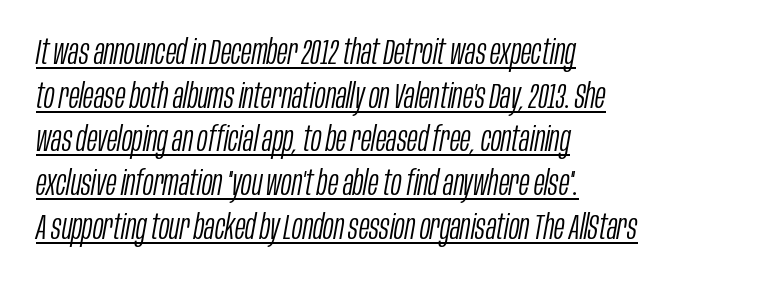
Q: Is the text bold? A: No.
Q: Is the text italic (slanted)? A: Yes, it leans right by about 10 degrees.
Q: Is the text underlined? A: Yes.
Q: How is the paragraph aligned? A: Left-aligned.
Q: Is the spacing between letters normal or unusually wide? A: Normal.
Q: Is the spacing between lines tight, normal or loose? A: Normal.
Q: Width (condensed, normal, or wide)? A: Condensed.
Q: Stroke contrast? A: Low.
Q: x-height? A: Large.
Q: Monospaced? A: No.
